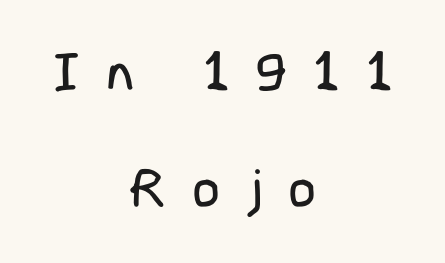
{"serif": "no", "width": "condensed", "stroke_contrast": "low", "x_height": "medium", "underline": "no", "align": "center", "line_spacing": "loose", "line_spacing_ratio": 2.07, "letter_spacing": "wide", "letter_spacing_em": 0.45, "glyph_px": 56}
